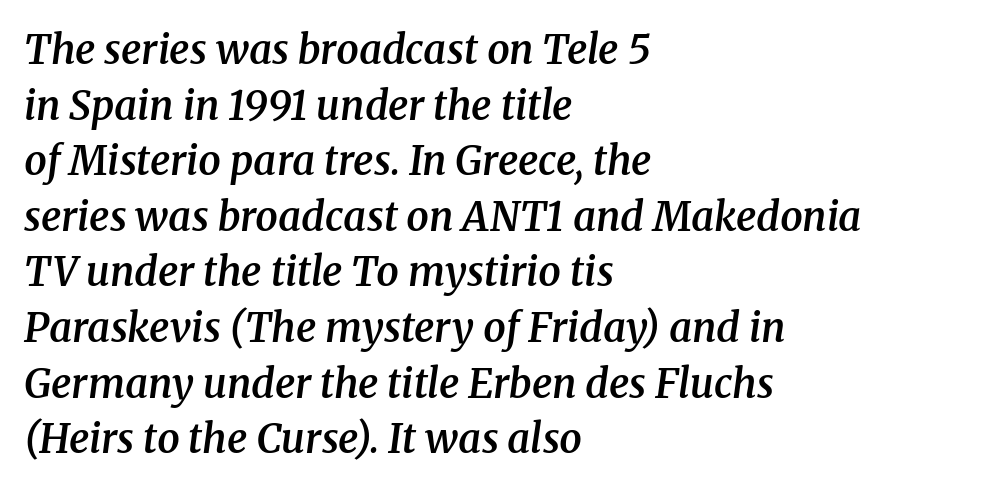
Q: Is the text bold? A: Semi-bold.
Q: Is the text italic (slanted)? A: Yes, it leans right by about 8 degrees.
Q: Is the typeface a serif or a sans-serif typeface? A: Serif.
Q: Is the text underlined? A: No.
Q: How is the paragraph aligned? A: Left-aligned.
Q: Is the spacing between letters normal or unusually wide? A: Normal.
Q: Is the spacing between lines tight, normal or loose? A: Normal.
Q: Width (condensed, normal, or wide)? A: Normal.
Q: Stroke contrast? A: Medium.
Q: x-height? A: Medium.
Q: Monospaced? A: No.
